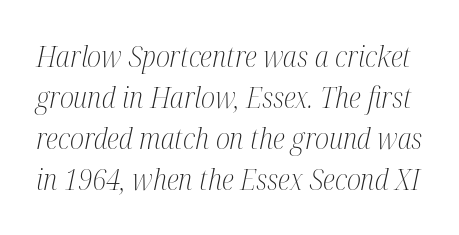
The rows are spaced the way most documents space them. Descender tails drop into unmarked territory. The rendering keeps characters at their native spacing. Vertical stems look standard width or narrower in stroke. The lettering tilts uniformly, giving the passage an italic look.
